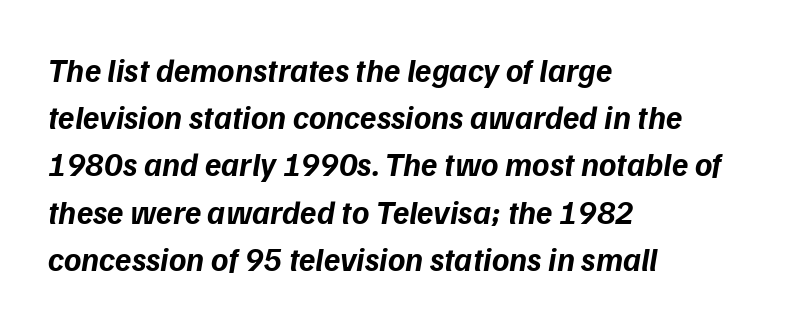
{"serif": "no", "bold": "yes", "weight": "bold", "width": "normal", "stroke_contrast": "low", "x_height": "medium", "monospaced": "no", "underline": "no", "align": "left", "line_spacing": "normal", "line_spacing_ratio": 1.43, "letter_spacing": "normal", "letter_spacing_em": 0.0, "glyph_px": 33}
